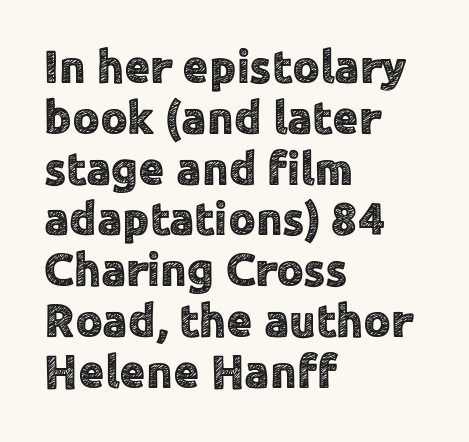
{"serif": "no", "italic": "no", "width": "normal", "x_height": "medium", "monospaced": "no", "underline": "no", "align": "left", "line_spacing": "tight", "line_spacing_ratio": 1.08, "letter_spacing": "normal", "letter_spacing_em": 0.0, "glyph_px": 47}
